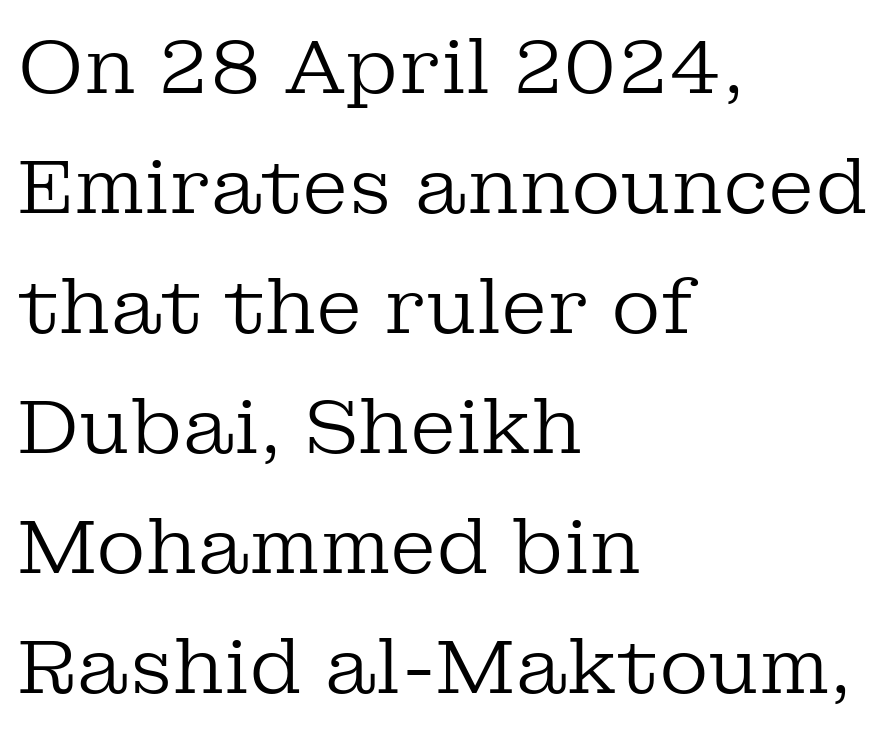
{"serif": "yes", "italic": "no", "bold": "no", "weight": "regular", "width": "normal", "stroke_contrast": "low", "x_height": "medium", "monospaced": "no", "underline": "no", "align": "left", "line_spacing": "normal", "line_spacing_ratio": 1.58, "letter_spacing": "normal", "letter_spacing_em": 0.0, "glyph_px": 76}
